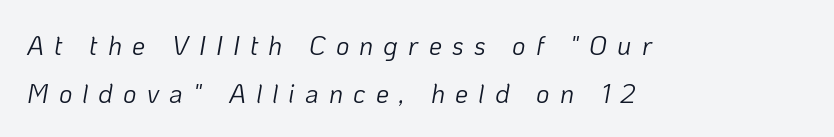
The image shows 26 px text type, italic (leaning right); set left-aligned, line spacing 1.84x, unusually wide letter spacing (+0.39 em), not underlined.
